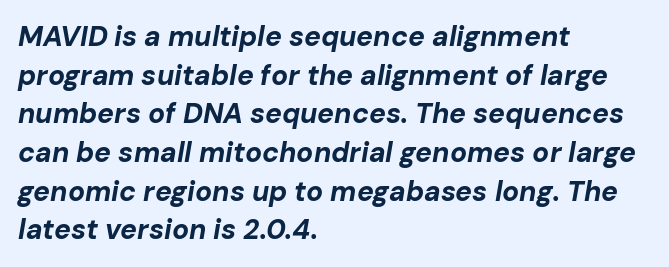
The image shows 28 px bold type, italic (leaning right); set left-aligned, normal line spacing (1.38x), normal letter spacing, not underlined; low stroke contrast and a medium x-height.
